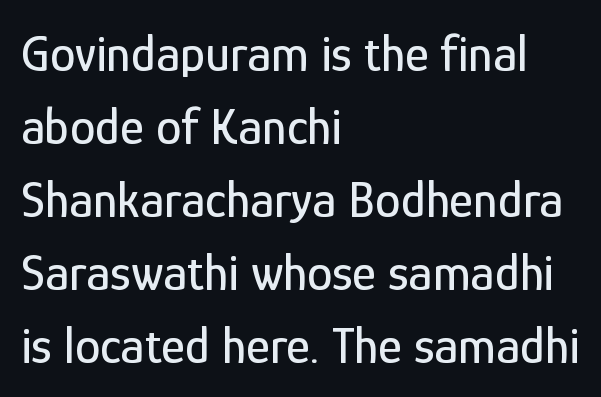
Is this a fixed-width face? No — the glyphs have proportional, varying widths. The gaps between neighbouring characters are ordinary and unremarkable. Style check: upright. Nothing sits at the stroke ends, so this counts as sans-serif. Notice how the passage keeps a crisp vertical edge on the left only.
